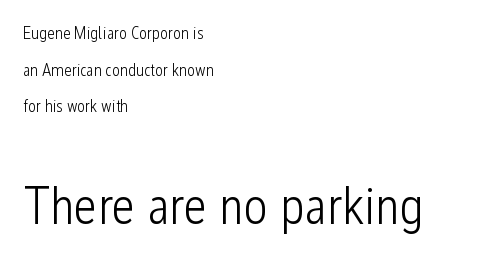
The image shows 52 px light, condensed sans-serif type, upright; set left-aligned, loose line spacing (2.16x), normal letter spacing, not underlined; the second (bottom) block is 3.06x larger; low stroke contrast and a medium x-height.
